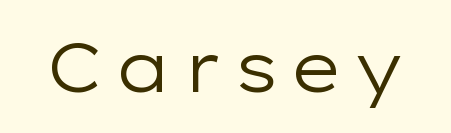
{"serif": "no", "italic": "no", "bold": "no", "weight": "regular", "width": "wide", "stroke_contrast": "low", "x_height": "medium", "monospaced": "no", "underline": "no", "glyph_px": 69}
